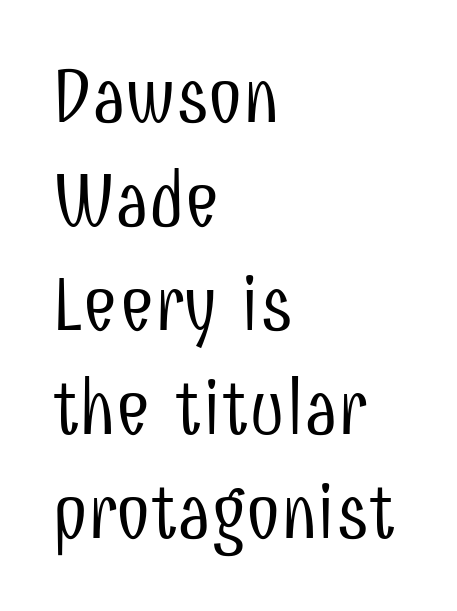
The words here are not underlined. These lines are rendered in a variable-pitch font. Is the block centered? No — it sits flush against the left margin. The face looks like a standard text weight, possibly lighter. Regarding leading, the lines here are spaced in the standard way. When letters stand straight like this, we call the style roman or upright.
